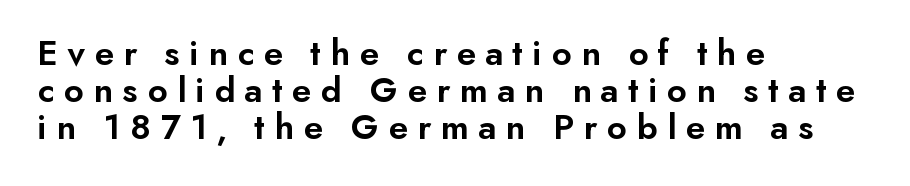
The foot of each line stays bare and open. Teacher's note: observe the even left margin — that is flush-left alignment. Vertical strokes here are truly vertical. Caption: semibold face, moderately heavy strokes.
